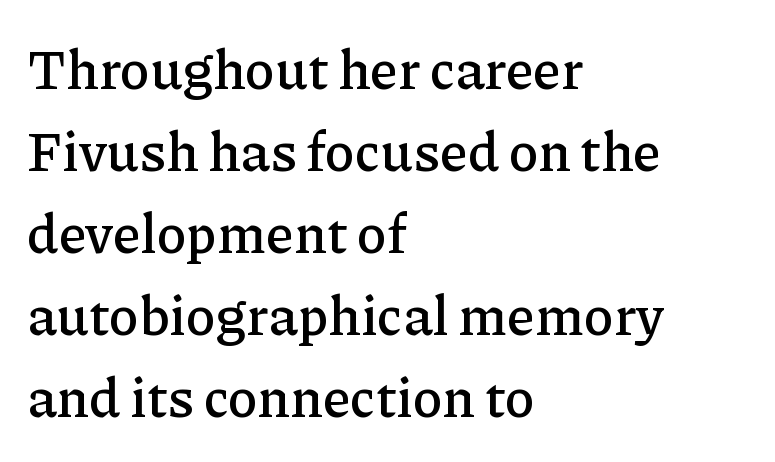
The image shows 55 px serif type, upright; set left-aligned, normal line spacing (1.49x), normal letter spacing, not underlined; low stroke contrast and a medium x-height.
